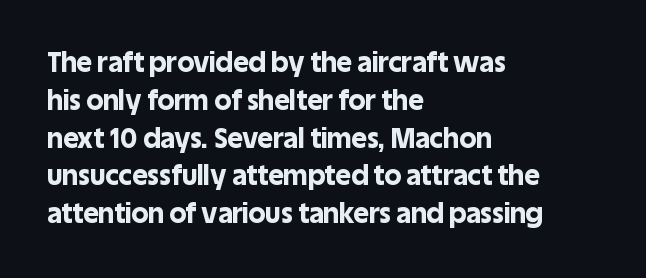
{"italic": "no", "bold": "yes", "underline": "no", "align": "left", "line_spacing": "normal", "line_spacing_ratio": 1.4, "letter_spacing": "normal", "letter_spacing_em": 0.0, "glyph_px": 27}
